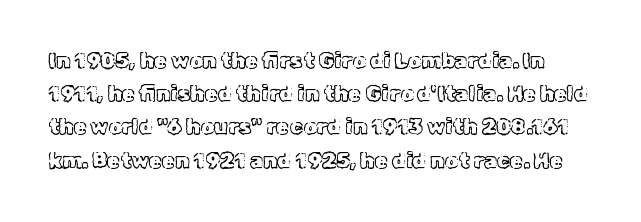
Q: Is the text italic (slanted)? A: No, it is upright.
Q: Is the text underlined? A: No.
Q: Is the spacing between letters normal or unusually wide? A: Normal.
Q: Is the spacing between lines tight, normal or loose? A: Normal.
